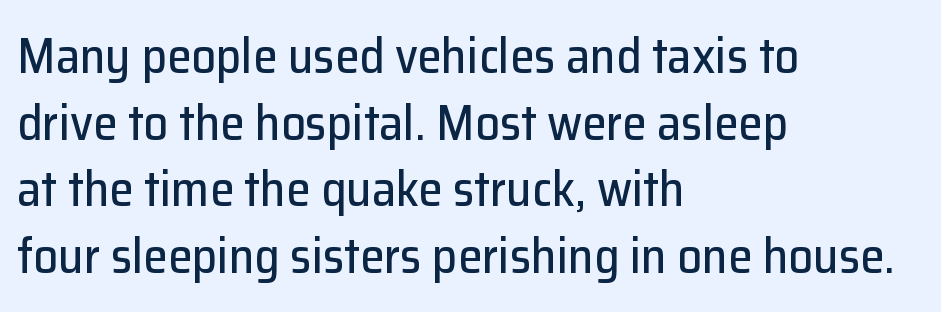
The image shows 49 px sans-serif type, upright; set left-aligned, normal line spacing (1.36x), normal letter spacing, not underlined; low stroke contrast and a medium x-height.
